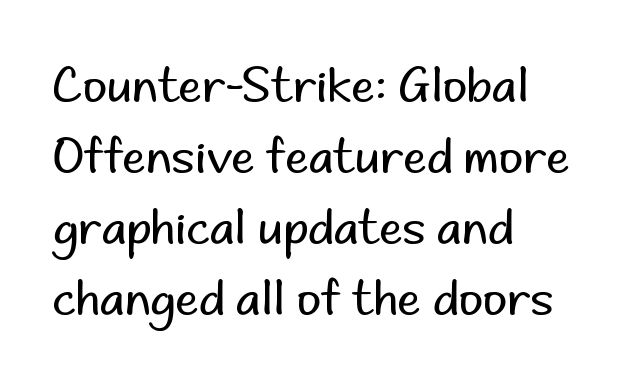
Q: Is the text bold? A: No.
Q: Is the text italic (slanted)? A: No, it is upright.
Q: Is the typeface a serif or a sans-serif typeface? A: Sans-serif.
Q: Is the text underlined? A: No.
Q: How is the paragraph aligned? A: Left-aligned.
Q: Is the spacing between letters normal or unusually wide? A: Normal.
Q: Is the spacing between lines tight, normal or loose? A: Normal.
Q: Width (condensed, normal, or wide)? A: Normal.
Q: Stroke contrast? A: Low.
Q: x-height? A: Small.
Q: Monospaced? A: No.
